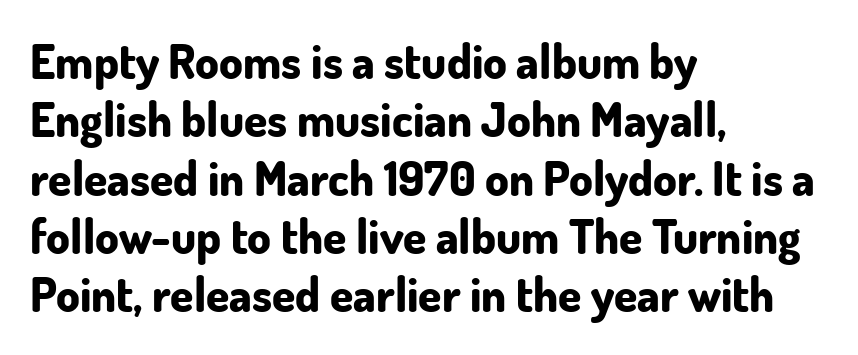
Honestly, the letter spacing is just normal — you wouldn't notice it. Regarding serifs, this sample does without them. This is roman type, the default non-slanted kind. The paragraph has a hard left edge and a soft right edge. Nobody drew a line under any word here.
